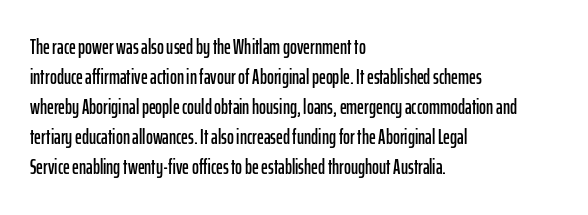
The gaps between neighbouring characters are ordinary and unremarkable. This rendering uses left alignment, leaving the right contour irregular. Horizontal bands of white between lines are of average thickness. The strip under each line holds only bare page. It's the straight-up-and-down kind of type.
